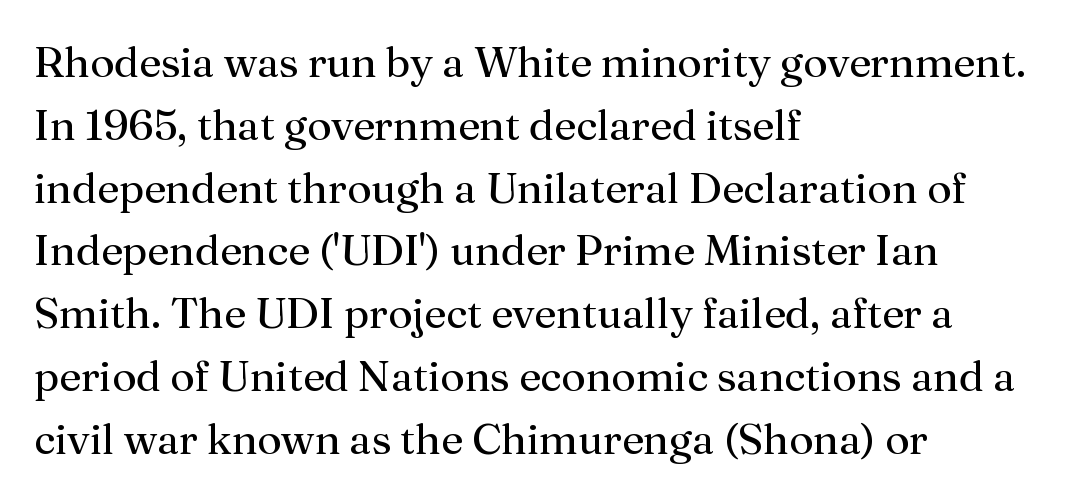
Letters rest on an invisible, unmarked baseline. The characters are drawn with everyday or finer stroke widths. Letterform terminals end in serifs throughout the passage. The rendering uses a moderate line-height, typical for paragraphs. The passage shown has conventional tracking throughout.
